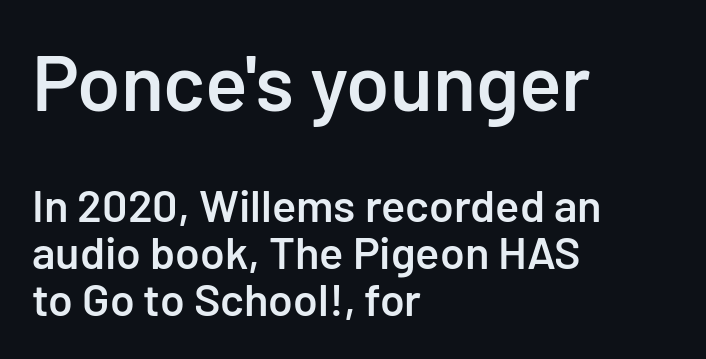
The image shows 79 px semibold sans-serif type, upright; set left-aligned, tight line spacing (1.04x), normal letter spacing, not underlined; the first (top) block is 1.76x larger; low stroke contrast and a medium x-height.
